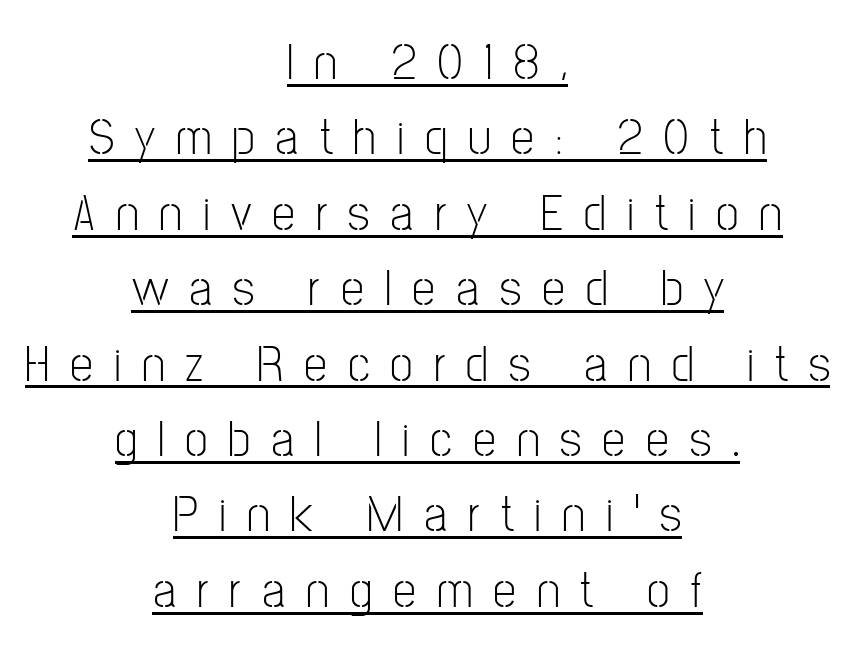
The letters are spread apart with noticeably loose tracking. Line starts and ends both wander, symmetrically. These lines sit exactly where default settings would place them. Designer's note — italics off, roman on. The font is comparable to plain body text, perhaps lighter. You can see a thin bar hugging the bottom of the glyphs.
